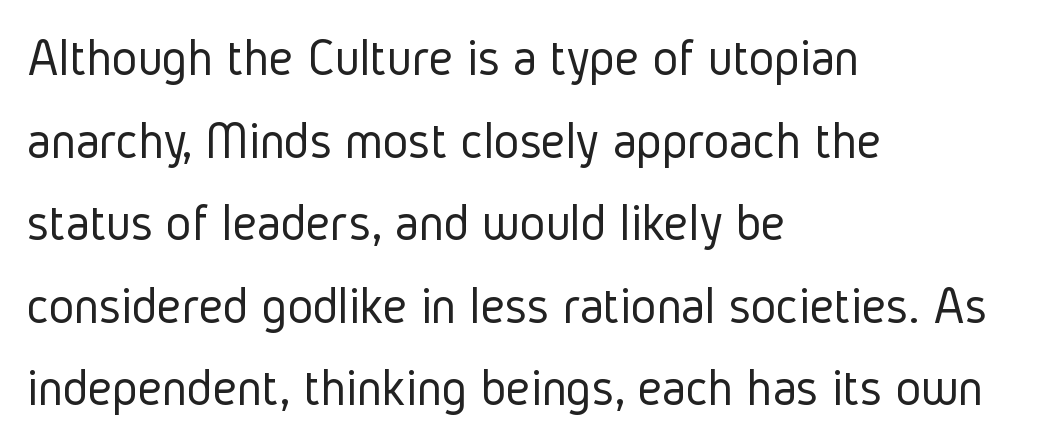
Q: Is the text bold? A: No.
Q: Is the text italic (slanted)? A: No, it is upright.
Q: Is the typeface a serif or a sans-serif typeface? A: Sans-serif.
Q: Is the text underlined? A: No.
Q: How is the paragraph aligned? A: Left-aligned.
Q: Is the spacing between letters normal or unusually wide? A: Normal.
Q: Is the spacing between lines tight, normal or loose? A: Normal.
Q: Width (condensed, normal, or wide)? A: Condensed.
Q: Stroke contrast? A: Low.
Q: x-height? A: Medium.
Q: Monospaced? A: No.
